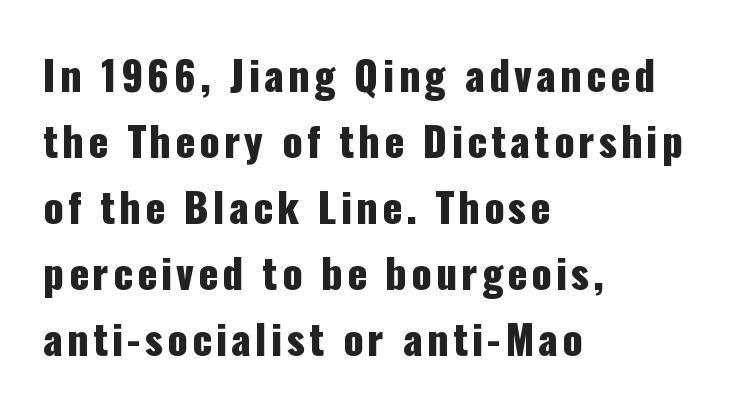
Serif or sans? Sans — the stroke terminals are bare. The specimen omits any rule beneath the text block's lines. Looks like regular typesetting: each glyph gets only the width it needs. Layout note: lines flush left. The letters stand upright; this is a roman face. Interline gaps are of average width in this sample.
